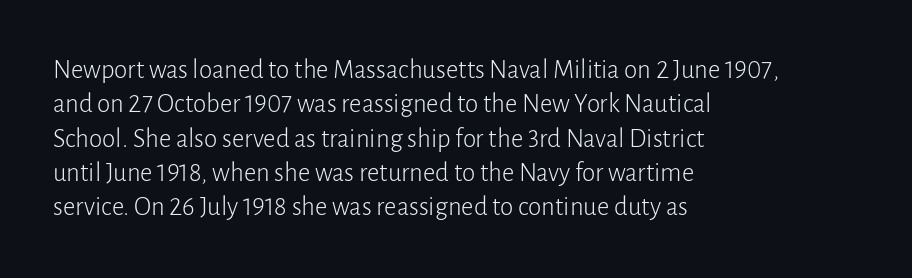
Q: Is the text bold? A: No.
Q: Is the text italic (slanted)? A: No, it is upright.
Q: Is the text underlined? A: No.
Q: How is the paragraph aligned? A: Left-aligned.
Q: Is the spacing between letters normal or unusually wide? A: Normal.
Q: Is the spacing between lines tight, normal or loose? A: Normal.
